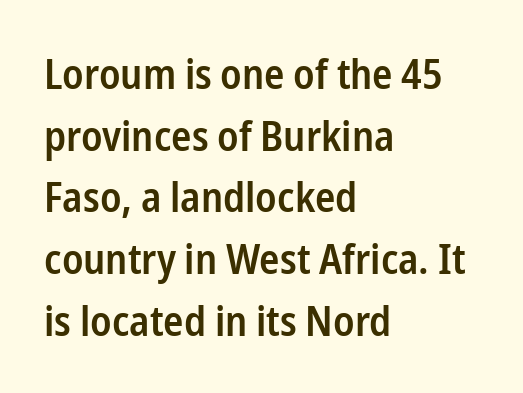
Q: Is the text bold? A: Semi-bold.
Q: Is the text italic (slanted)? A: No, it is upright.
Q: Is the typeface a serif or a sans-serif typeface? A: Sans-serif.
Q: Is the text underlined? A: No.
Q: How is the paragraph aligned? A: Left-aligned.
Q: Is the spacing between letters normal or unusually wide? A: Normal.
Q: Is the spacing between lines tight, normal or loose? A: Normal.
Q: Width (condensed, normal, or wide)? A: Condensed.
Q: Stroke contrast? A: Low.
Q: x-height? A: Medium.
Q: Monospaced? A: No.
